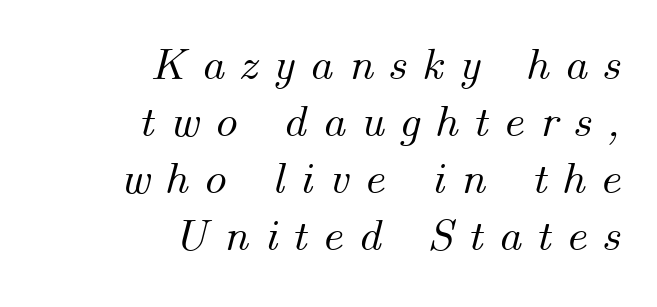
The image shows 46 px text type, italic (leaning right); set right-aligned, line spacing 1.24x, unusually wide letter spacing (+0.32 em), not underlined; medium stroke contrast and a small x-height.
